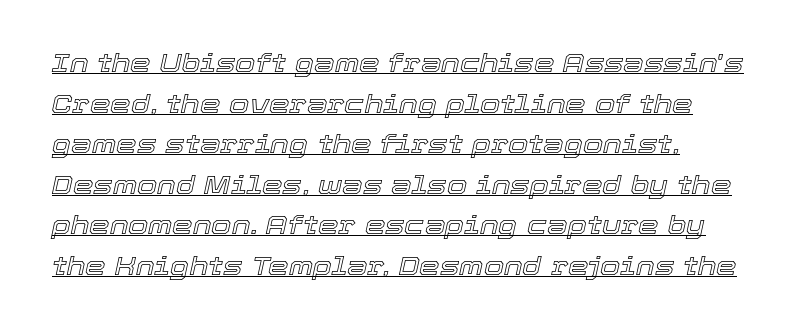
Posture: slanted. A rule runs beneath these lines of type. Quick note: interline space is typical. Look at the tracking — it's just the regular setting, nothing added. Leftover space on each line is placed entirely after the last word.
